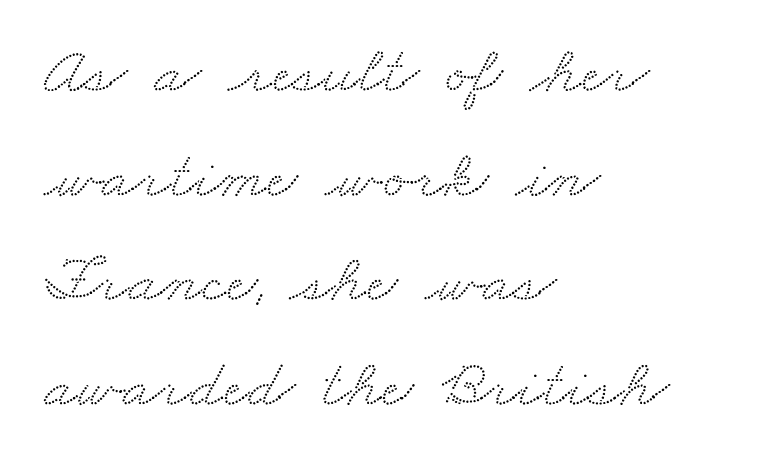
The image shows 68 px wide serif type; set left-aligned, normal line spacing (1.54x), normal letter spacing, not underlined; medium stroke contrast and a small x-height.
